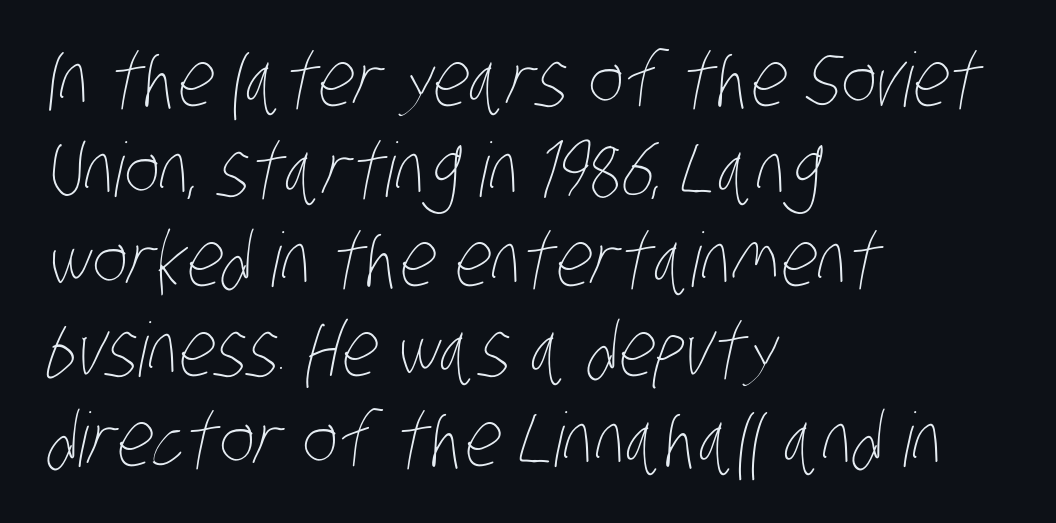
Q: Is the text bold? A: No.
Q: Is the text underlined? A: No.
Q: How is the paragraph aligned? A: Left-aligned.
Q: Is the spacing between letters normal or unusually wide? A: Normal.
Q: Width (condensed, normal, or wide)? A: Condensed.
Q: Stroke contrast? A: Low.
Q: x-height? A: Large.
Q: Monospaced? A: No.
